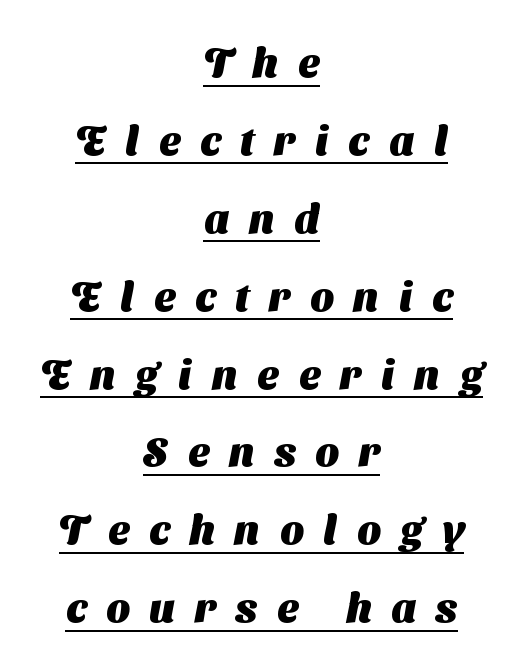
The image shows 41 px heavy sans-serif type; set centered, loose line spacing (1.9x), unusually wide letter spacing (+0.49 em), underlined; medium stroke contrast and a medium x-height.
